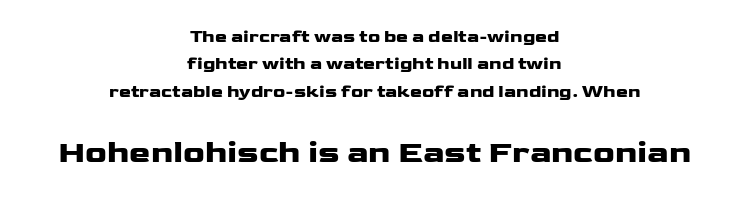
{"serif": "no", "italic": "no", "bold": "yes", "weight": "heavy", "width": "wide", "stroke_contrast": "low", "x_height": "medium", "monospaced": "no", "underline": "no", "align": "center", "line_spacing": "normal", "line_spacing_ratio": 1.52, "letter_spacing": "normal", "letter_spacing_em": 0.0, "larger_block": "second", "size_ratio": 1.78, "glyph_px": 32}
